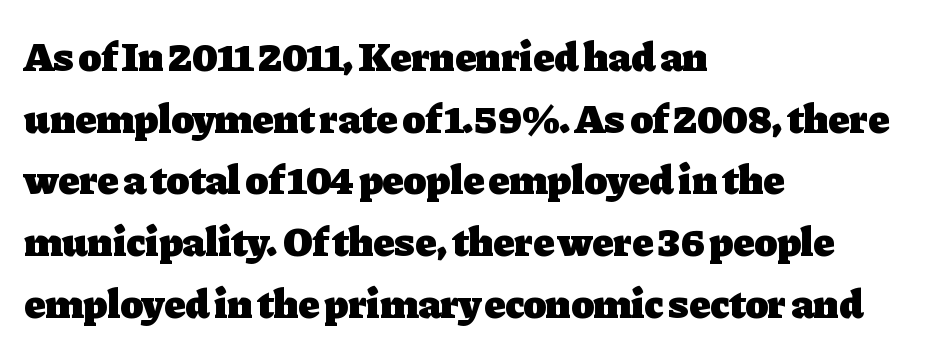
{"serif": "yes", "italic": "no", "bold": "yes", "weight": "heavy", "width": "normal", "stroke_contrast": "low", "x_height": "medium", "monospaced": "no", "underline": "no", "align": "left", "line_spacing": "normal", "line_spacing_ratio": 1.47, "letter_spacing": "normal", "letter_spacing_em": 0.0, "glyph_px": 42}
